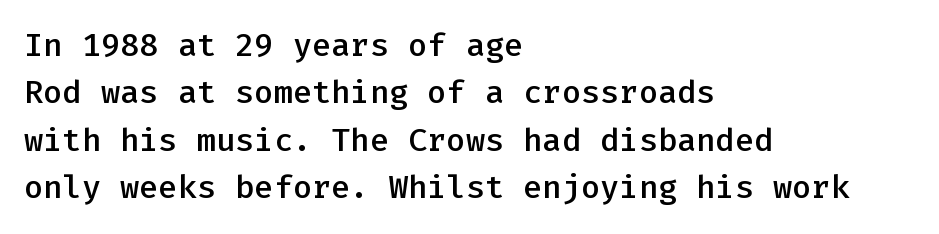
{"serif": "no", "italic": "no", "bold": "semi", "weight": "semibold", "width": "normal", "stroke_contrast": "low", "x_height": "medium", "monospaced": "yes", "underline": "no", "align": "left", "line_spacing": "normal", "line_spacing_ratio": 1.48, "letter_spacing": "normal", "letter_spacing_em": 0.0, "glyph_px": 32}
